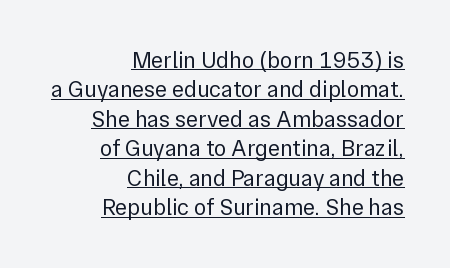
Here the glyphs are tracked normally, forming tight word shapes. The paragraph shown leans on its right margin. Each line of the rendering has a horizontal stroke beneath the glyphs. This block has exactly the height ordinary leading produces.
